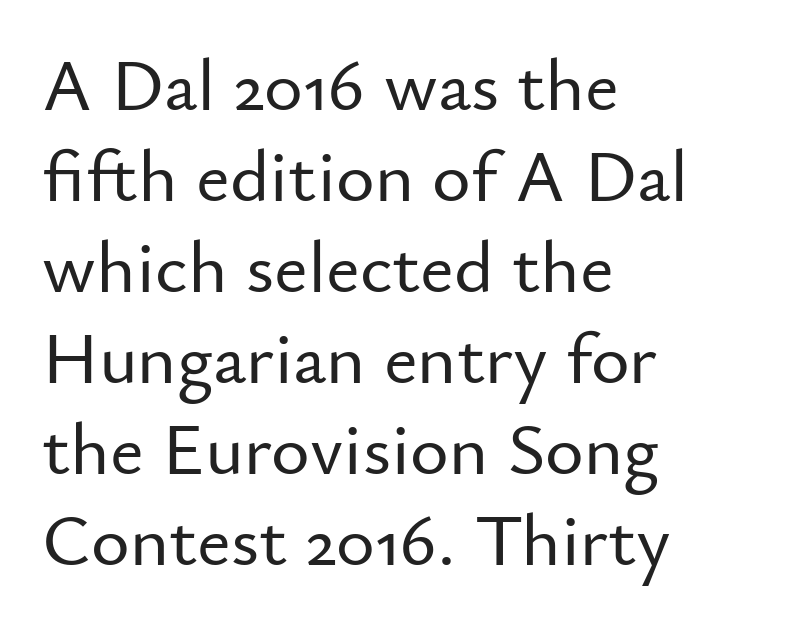
This sample uses a sans-serif face. No italicization has been applied; the sample stays upright. Students, note that the glyphs here touch the page at normal intervals. The text block is weighted toward the left margin, trailing off unevenly rightward.
